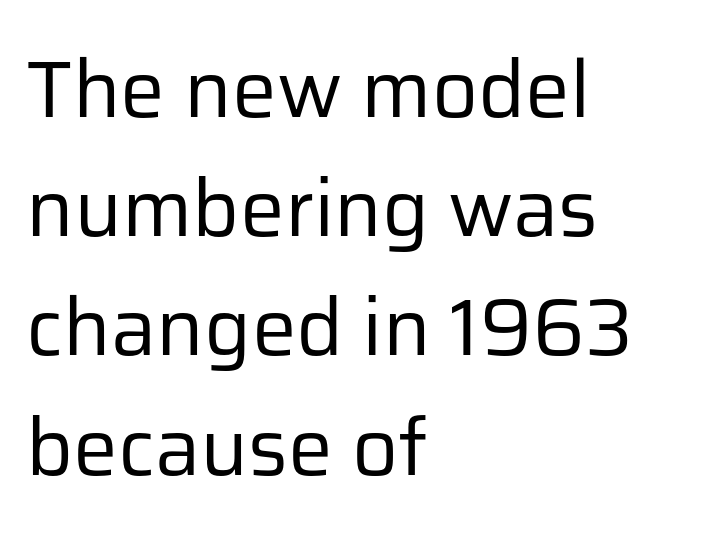
{"serif": "no", "italic": "no", "bold": "no", "weight": "regular", "width": "normal", "stroke_contrast": "low", "x_height": "medium", "monospaced": "no", "underline": "no", "align": "left", "line_spacing": "normal", "line_spacing_ratio": 1.49, "letter_spacing": "normal", "letter_spacing_em": 0.0, "glyph_px": 80}
